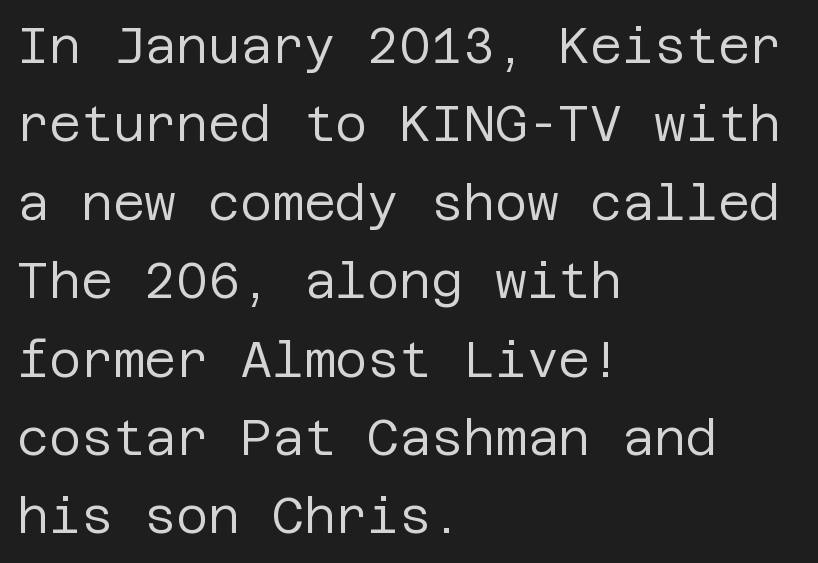
The image shows 49 px regular-weight sans-serif type, upright; set left-aligned, normal line spacing (1.6x), normal letter spacing, not underlined; low stroke contrast and a large x-height.
